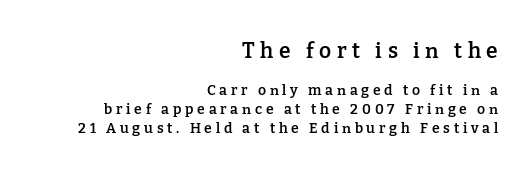
{"italic": "no", "bold": "semi", "underline": "no", "align": "right", "line_spacing": "normal", "line_spacing_ratio": 1.37, "letter_spacing": "wide", "letter_spacing_em": 0.27, "larger_block": "first", "size_ratio": 1.5, "glyph_px": 21}
